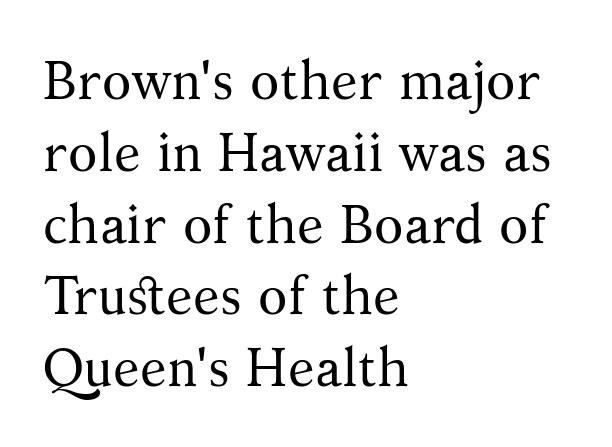
The lettering stays uniformly vertical, giving the passage a roman look. If you measured baseline to baseline, you'd find a middling distance. You can tell from the footed stems that serif type was used. This rendering features lettering with no underline. Compared with a centered layout, this one pins lines to the left instead.
